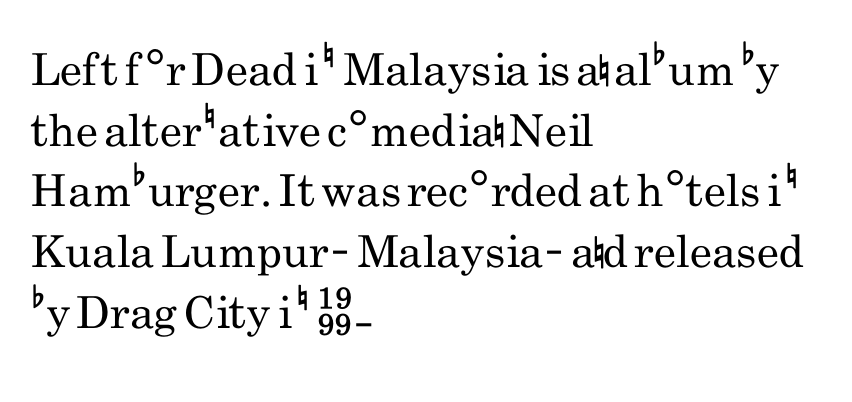
{"serif": "no", "italic": "no", "bold": "no", "weight": "regular", "width": "condensed", "stroke_contrast": "low", "x_height": "small", "monospaced": "no", "underline": "no", "align": "left", "line_spacing": "normal", "line_spacing_ratio": 1.38, "letter_spacing": "normal", "letter_spacing_em": 0.0, "glyph_px": 44}
